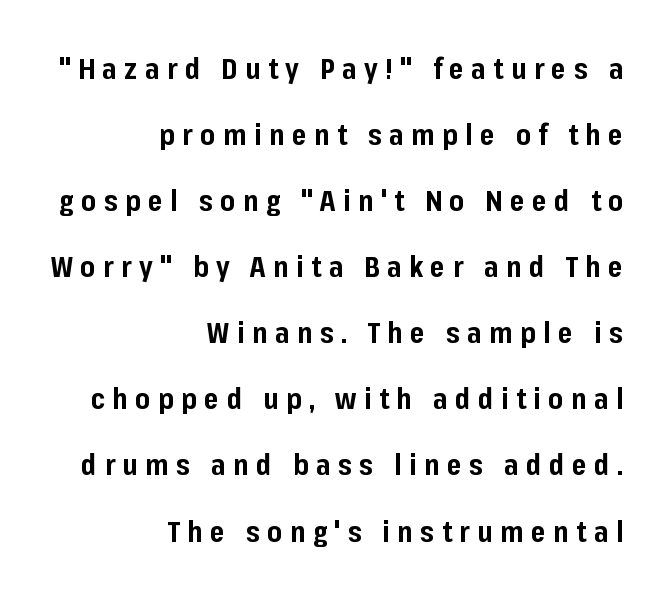
These lines were composed using upright roman letters. Notice how the passage keeps a crisp vertical edge on the right only. The letterforms stand isolated, each surrounded by extra space. Reading down the column, the eye jumps a long way to each next line. Character widths vary here, with narrow letters taking less room than wide ones. A typesetter would label this face a sans.
